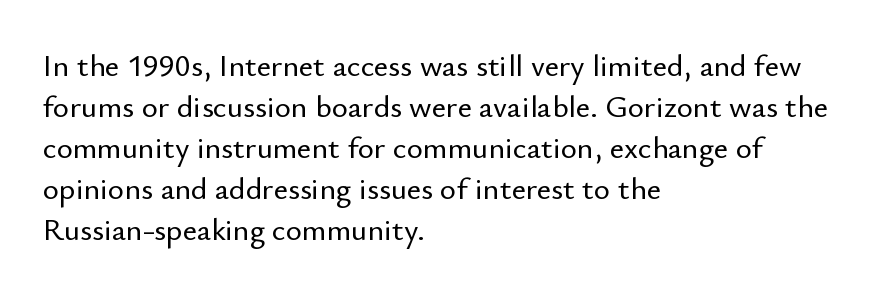
The typeface chosen for these lines omits serifs. Ascenders rise straight up at ninety degrees. Each letter keeps its own natural width here, so spacing adapts to shape. Underline: absent. A classic flush-left, rag-right setting is used for this passage. Each new line begins a customary step beneath the previous one.
